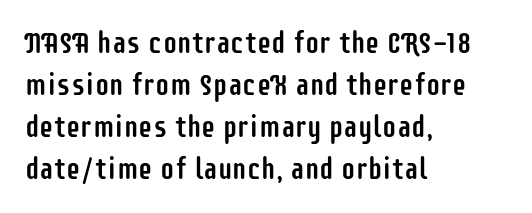
The image shows 29 px condensed sans-serif type, upright; set left-aligned, normal line spacing (1.45x), normal letter spacing, not underlined; low stroke contrast and a large x-height.
